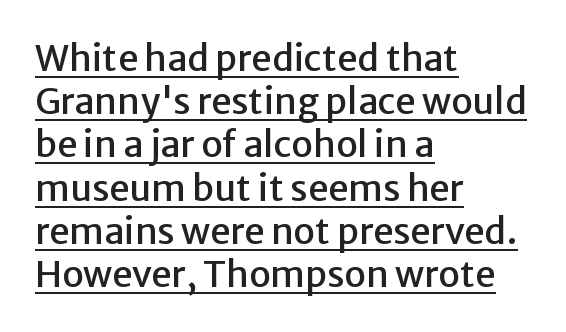
All the whitespace from short lines collects on the right. A typesetter would mark this as roman, not italic. The sample's only ornament is a line tracing under the words. A typesetter would label this face a sans. Note the varied advance widths — an 'i' is clearly narrower than an 'm'. The line texture is even and compact thanks to regular tracking.
